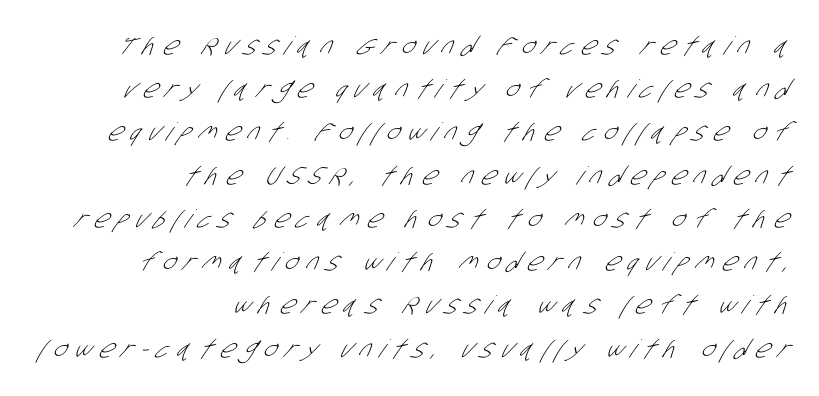
Layout note: lines flush right. Is this a heavy cut? Hardly; it is regular or lighter. Tracking here is generous; glyphs stand well apart from one another. Only glyphs here, with clear space below each row.
